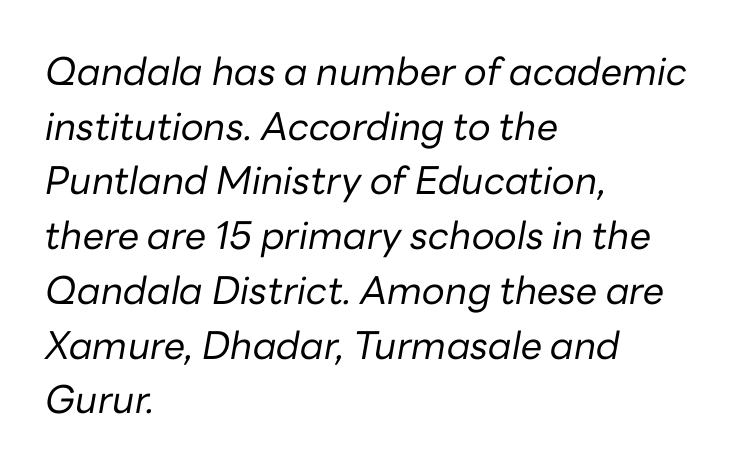
The font is comparable to plain body text, perhaps lighter. The baseline area is clear. Caption: multi-line text, flush left, ragged right. Italic: yes, the glyphs are oblique. The rows are spaced the way most documents space them. Tracking value appears to be zero — textbook default spacing.
